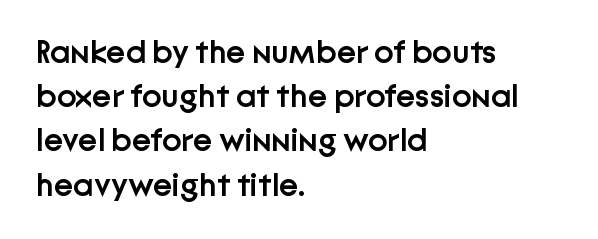
Varying glyph widths throughout — classic text-font behaviour. No word sits above an underline. Bold? Not quite — semibold, heavier than regular but stopping short. Short and long lines alike share a common starting point at left.
